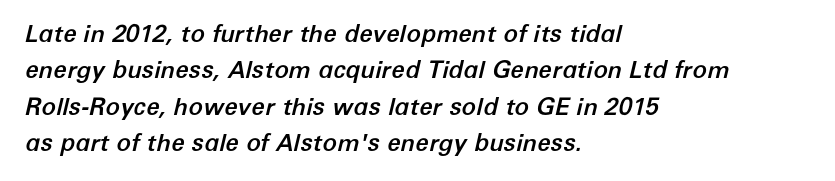
Q: Is the text italic (slanted)? A: Yes, it leans right by about 12 degrees.
Q: Is the text underlined? A: No.
Q: How is the paragraph aligned? A: Left-aligned.
Q: Is the spacing between letters normal or unusually wide? A: Normal.
Q: Is the spacing between lines tight, normal or loose? A: Normal.
